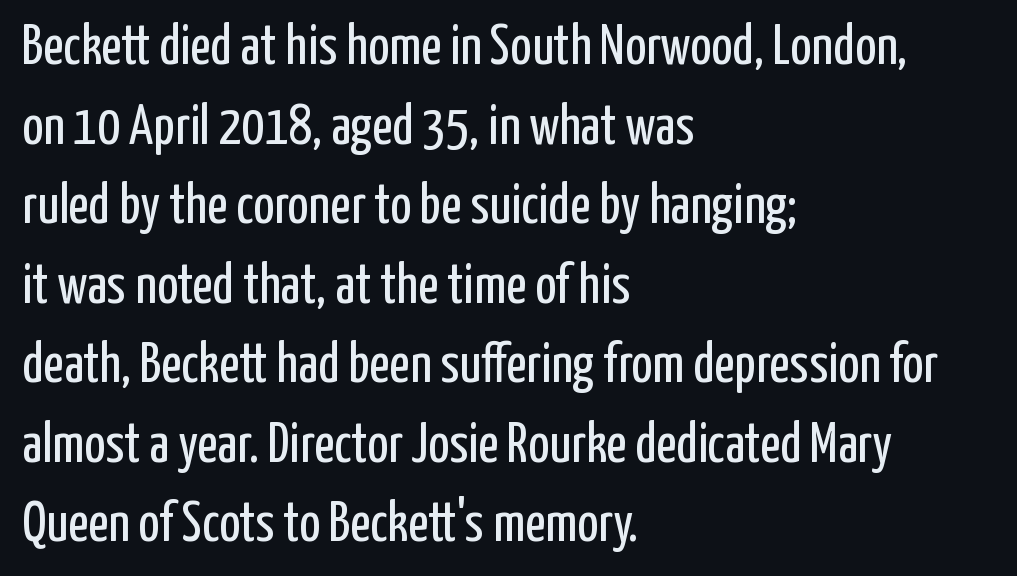
Stems here are at most as thick as an everyday book face. Observe the absence of serifs on each vertical stroke in this sample. The rendering uses a moderate line-height, typical for paragraphs. Look at the tracking — it's just the regular setting, nothing added.
